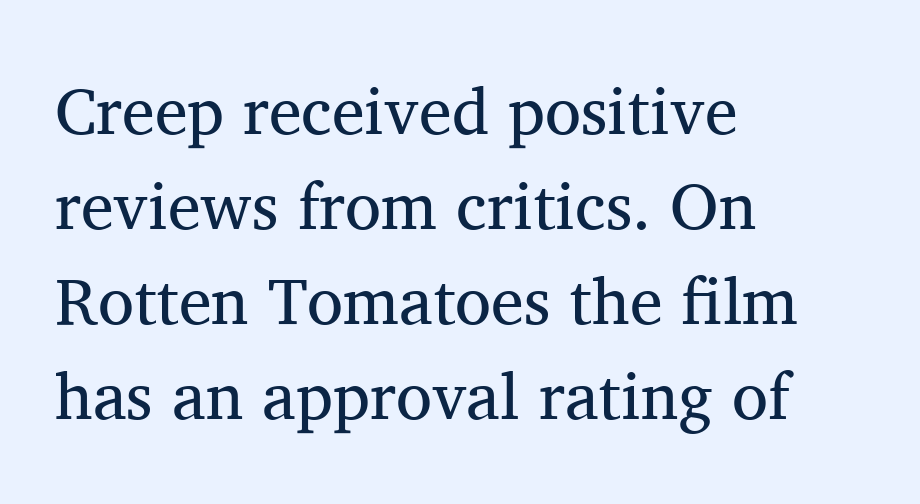
Little horizontal feet cap the strokes, marking this as serif type. The line texture is even and compact thanks to regular tracking. The lines sit at an ordinary, default distance from one another. A quiet, ordinary-to-light weight characterises the typeface.
